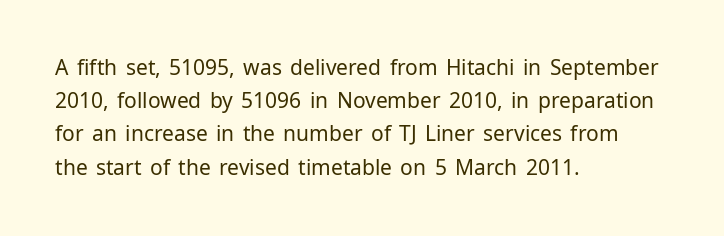
The image shows 21 px text type, upright; set left-aligned, normal line spacing (1.58x), normal letter spacing, not underlined.
